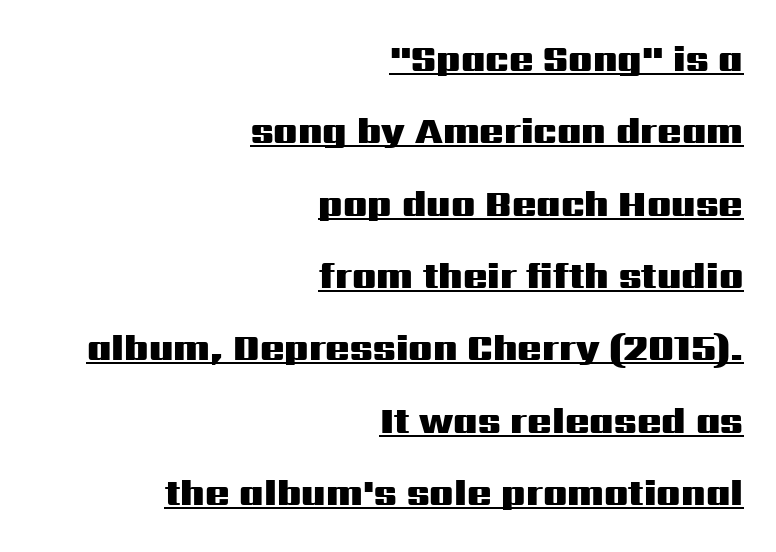
The image shows 36 px heavy, wide sans-serif type, upright; set right-aligned, loose line spacing (2.01x), normal letter spacing, underlined; medium stroke contrast and a medium x-height.
